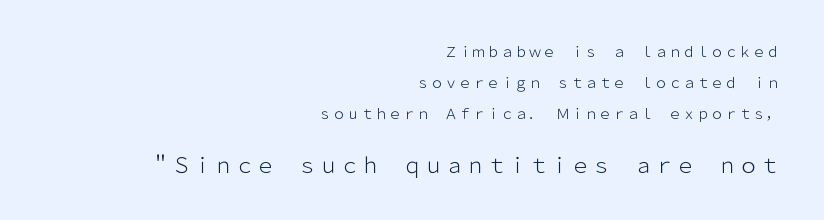
The image shows 21 px text type, upright; set right-aligned, loose line spacing (2.21x), normal letter spacing, not underlined; the second (bottom) block is 1.5x larger.
